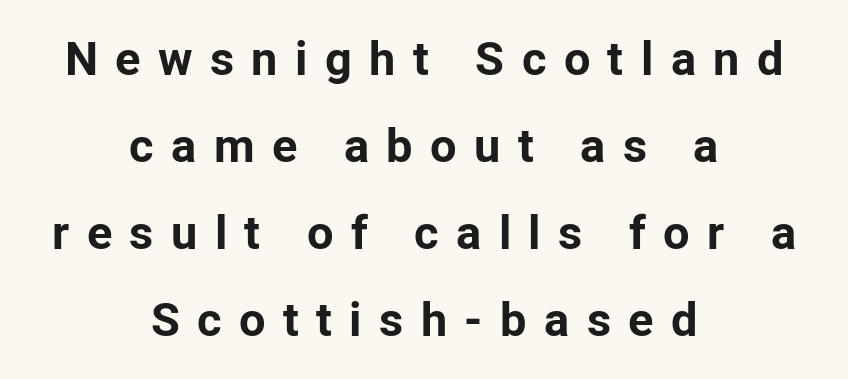
Q: Is the text bold? A: Yes.
Q: Is the text italic (slanted)? A: No, it is upright.
Q: Is the typeface a serif or a sans-serif typeface? A: Sans-serif.
Q: Is the text underlined? A: No.
Q: How is the paragraph aligned? A: Centered.
Q: Is the spacing between letters normal or unusually wide? A: Unusually wide.
Q: Width (condensed, normal, or wide)? A: Normal.
Q: Stroke contrast? A: Low.
Q: x-height? A: Medium.
Q: Monospaced? A: No.
